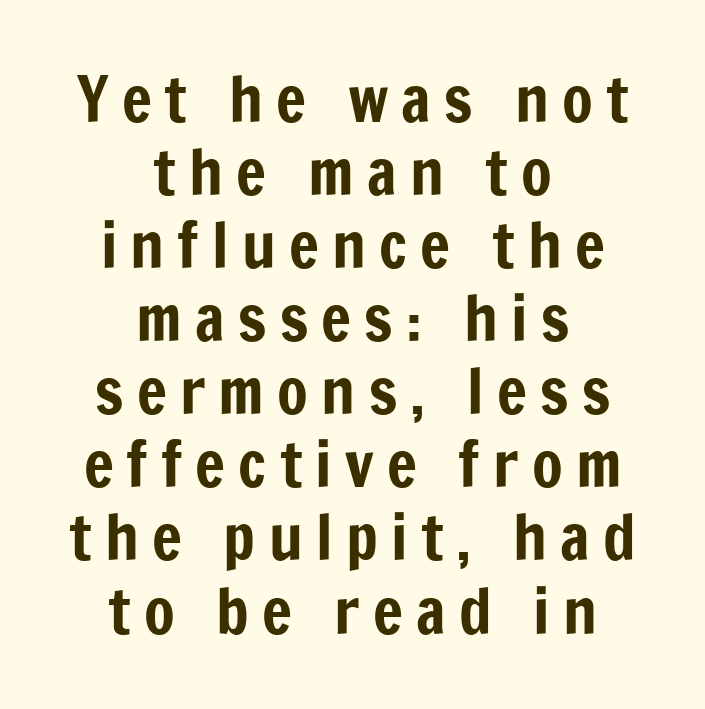
Q: Is the text italic (slanted)? A: No, it is upright.
Q: Is the typeface a serif or a sans-serif typeface? A: Sans-serif.
Q: Is the text underlined? A: No.
Q: How is the paragraph aligned? A: Centered.
Q: Is the spacing between letters normal or unusually wide? A: Unusually wide.
Q: Width (condensed, normal, or wide)? A: Condensed.
Q: Stroke contrast? A: Low.
Q: x-height? A: Medium.
Q: Monospaced? A: No.
